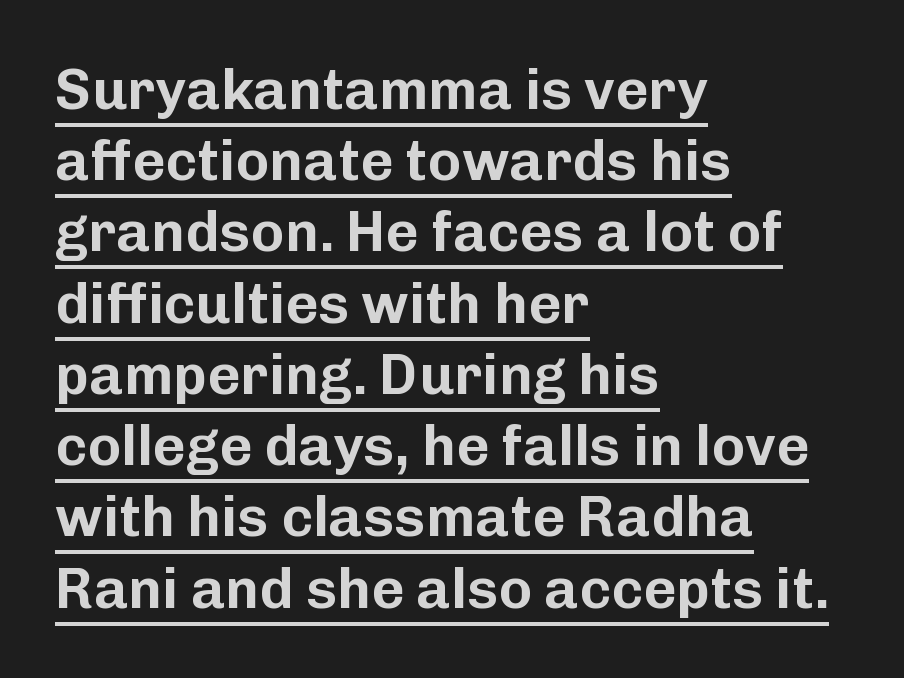
The image shows 57 px sans-serif type, upright; set left-aligned, normal line spacing (1.25x), normal letter spacing, underlined; low stroke contrast and a medium x-height.
